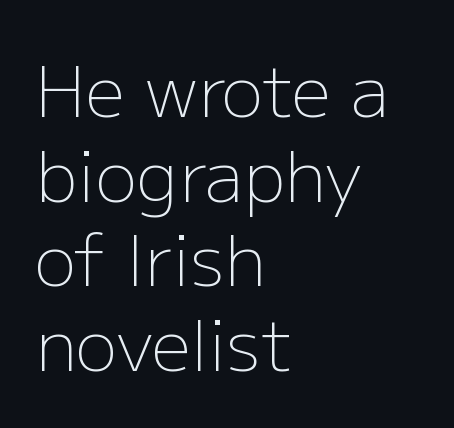
The image shows 70 px light sans-serif type, upright; set left-aligned, line spacing 1.21x, normal letter spacing, not underlined; low stroke contrast and a medium x-height.
